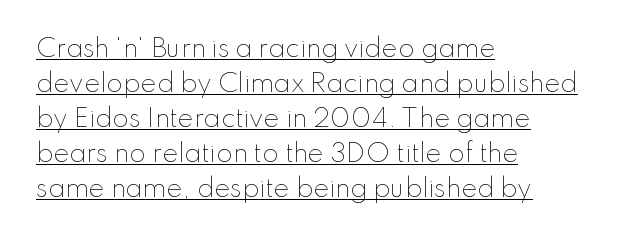
{"italic": "no", "bold": "no", "underline": "yes", "align": "left", "line_spacing": "normal", "line_spacing_ratio": 1.46, "letter_spacing": "normal", "letter_spacing_em": 0.0, "glyph_px": 24}
